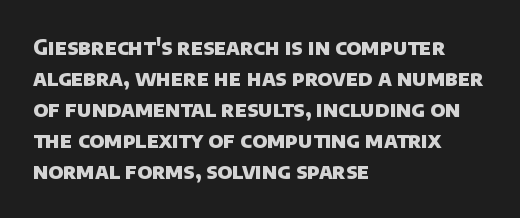
The image shows 21 px bold type; set left-aligned, normal line spacing (1.48x), normal letter spacing, not underlined.
